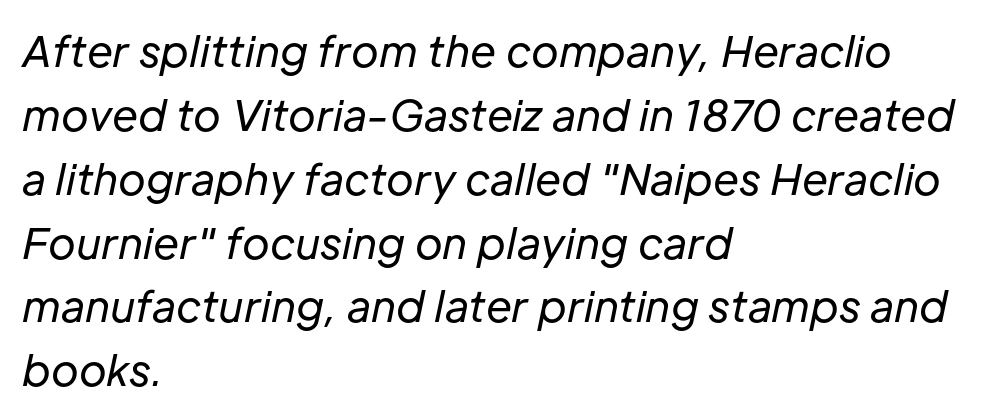
The image shows 42 px regular-weight type, italic (leaning right); set left-aligned, normal line spacing (1.52x), normal letter spacing, not underlined; low stroke contrast and a medium x-height.
